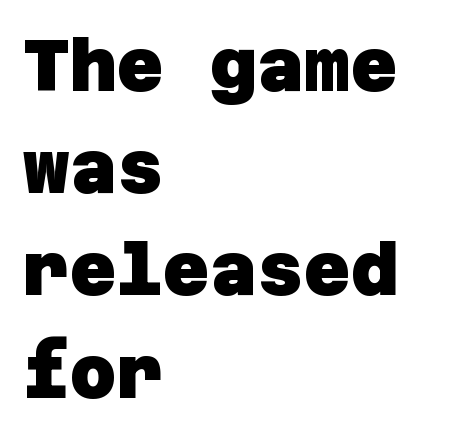
The image shows 72 px heavy sans-serif type; set left-aligned, normal line spacing (1.42x), normal letter spacing, not underlined; low stroke contrast and a large x-height.
